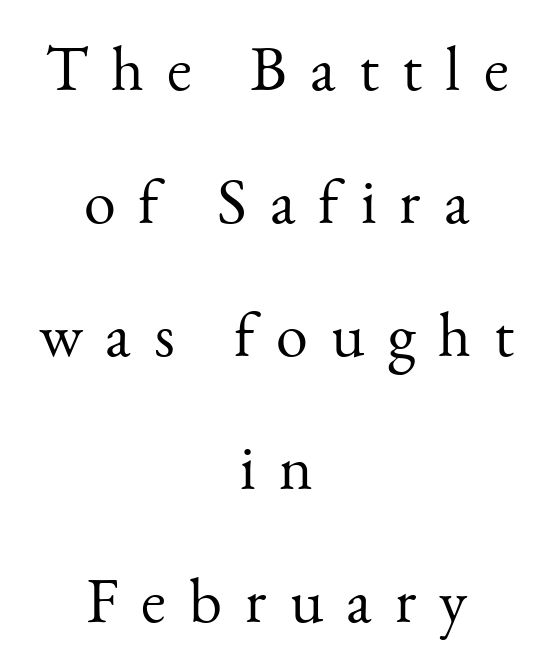
The face used here is proportionally spaced, like ordinary book or web type. Stems here are at most as thick as an everyday book face. Glance below the letters and you will spot only blank space. The lines are quadded center. Upright lettering throughout.
